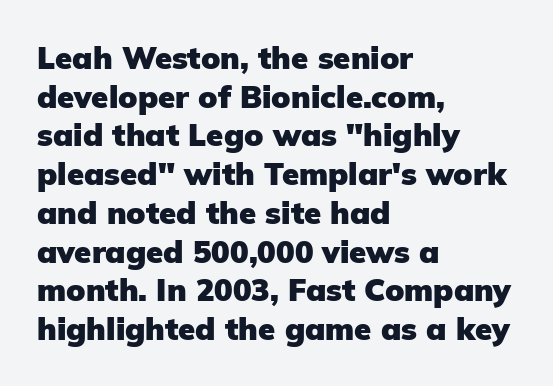
{"serif": "no", "italic": "no", "bold": "yes", "weight": "heavy", "width": "normal", "stroke_contrast": "low", "x_height": "medium", "monospaced": "no", "underline": "no", "align": "left", "line_spacing": "normal", "line_spacing_ratio": 1.25, "letter_spacing": "normal", "letter_spacing_em": 0.0, "glyph_px": 31}
